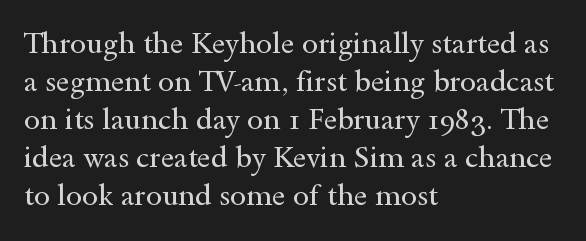
Nobody touched the tracking dial on this one. The font sits on the lighter half of the weight spectrum, regular included. The passage shown is not underscored anywhere. Does the leading feel generous? No, just average. What kind of face is this? One with serifs. The rendering uses natural spacing where letterforms have individual widths.
